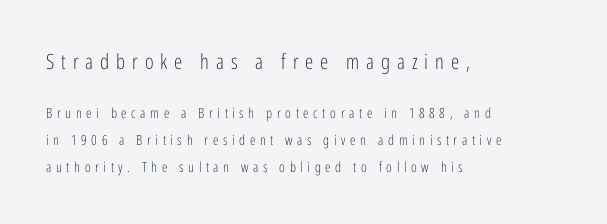
The image shows 21 px text type, upright; set left-aligned, loose line spacing (1.93x), unusually wide letter spacing (+0.33 em), not underlined; the first (top) block is 1.5x larger.
